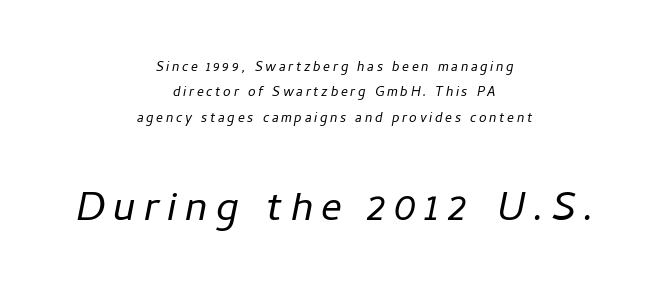
The image shows 52 px light type, italic (leaning right); set centered, normal line spacing (1.5x), not underlined; the second (bottom) block is 3.06x larger; low stroke contrast and a medium x-height.
